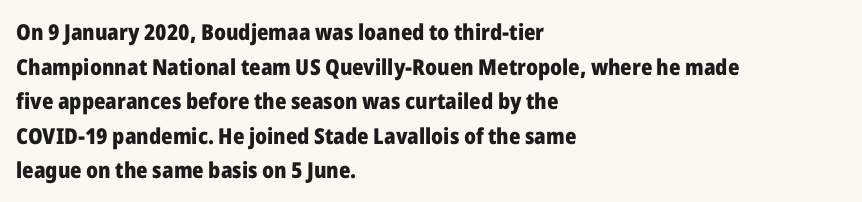
{"italic": "no", "bold": "yes", "underline": "no", "align": "left", "line_spacing": "normal", "line_spacing_ratio": 1.57, "letter_spacing": "normal", "letter_spacing_em": 0.0, "glyph_px": 22}
